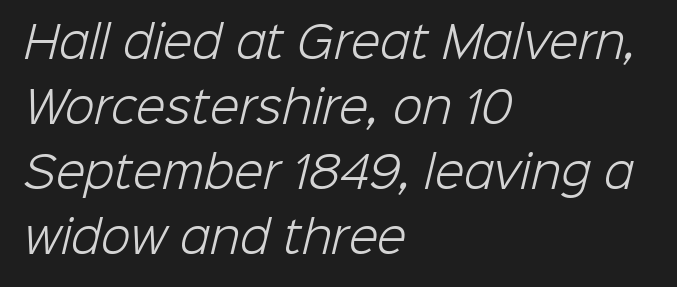
{"serif": "no", "bold": "no", "weight": "light", "width": "normal", "stroke_contrast": "low", "x_height": "medium", "monospaced": "no", "underline": "no", "align": "left", "line_spacing": "normal", "line_spacing_ratio": 1.51, "letter_spacing": "normal", "letter_spacing_em": 0.0, "glyph_px": 43}
